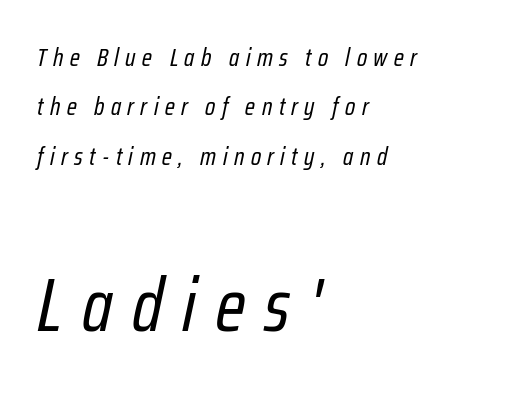
Q: Is the text bold? A: No.
Q: Is the text italic (slanted)? A: Yes, it leans right by about 12 degrees.
Q: Is the text underlined? A: No.
Q: How is the paragraph aligned? A: Left-aligned.
Q: Is the spacing between letters normal or unusually wide? A: Unusually wide.
Q: Is the spacing between lines tight, normal or loose? A: Loose.
Q: Which block of text is set in a larger size, the first (top) or the second (bottom)? A: The second (bottom) one.
Q: Width (condensed, normal, or wide)? A: Condensed.
Q: Stroke contrast? A: Low.
Q: x-height? A: Medium.
Q: Monospaced? A: No.
